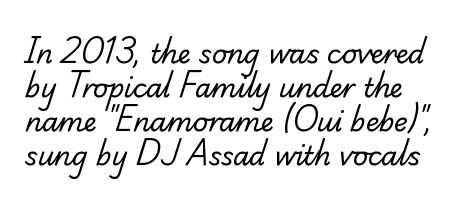
The image shows 26 px text type; set normal line spacing (1.31x), normal letter spacing, not underlined.
